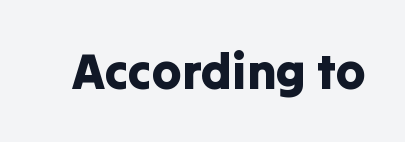
The rendering shows plain stroke endings on the letterforms — a sans-serif design. Clear beneath every line of the passage. Every character sits straight up, as roman type does. Here the designer chose a conventional face with non-uniform glyph widths. This rendering leaves character spacing at its baseline value.
